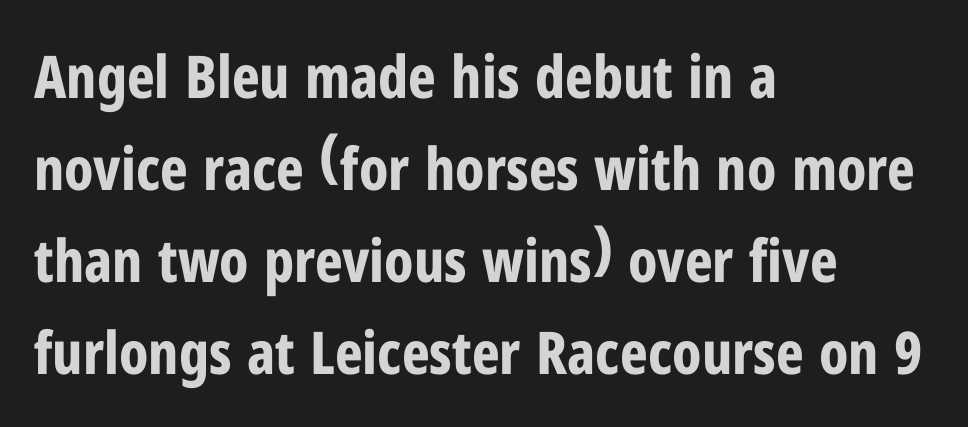
Q: Is the text bold? A: Yes.
Q: Is the text italic (slanted)? A: No, it is upright.
Q: Is the typeface a serif or a sans-serif typeface? A: Sans-serif.
Q: Is the text underlined? A: No.
Q: How is the paragraph aligned? A: Left-aligned.
Q: Is the spacing between letters normal or unusually wide? A: Normal.
Q: Is the spacing between lines tight, normal or loose? A: Normal.
Q: Width (condensed, normal, or wide)? A: Condensed.
Q: Stroke contrast? A: Low.
Q: x-height? A: Medium.
Q: Monospaced? A: No.
